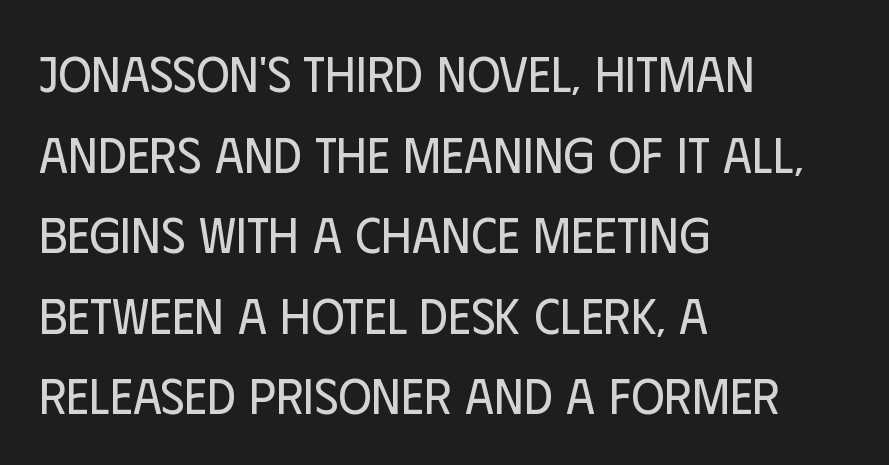
{"serif": "no", "italic": "no", "bold": "no", "weight": "regular", "width": "condensed", "stroke_contrast": "low", "x_height": "large", "monospaced": "no", "underline": "no", "align": "left", "line_spacing": "normal", "line_spacing_ratio": 1.58, "letter_spacing": "normal", "letter_spacing_em": 0.0, "glyph_px": 51}
